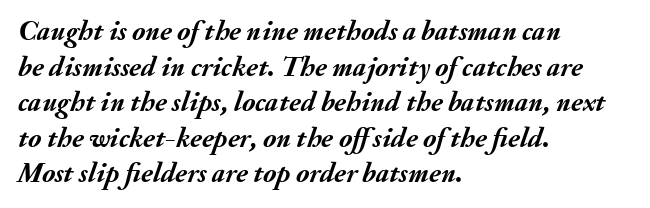
The line texture is even and compact thanks to regular tracking. Slanted lettering throughout. Notice how thick the strokes are: this is what a full bold looks like. Note the varied advance widths — an 'i' is clearly narrower than an 'm'. Honestly, the row spacing looks completely unremarkable.
